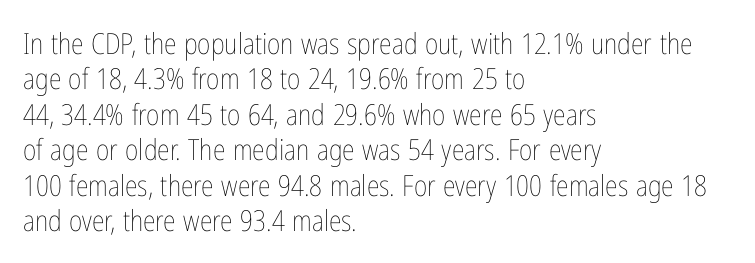
{"italic": "no", "bold": "no", "weight": "thin", "width": "condensed", "stroke_contrast": "low", "x_height": "medium", "monospaced": "no", "underline": "no", "align": "left", "line_spacing_ratio": 1.22, "letter_spacing": "normal", "letter_spacing_em": 0.0, "glyph_px": 29}
